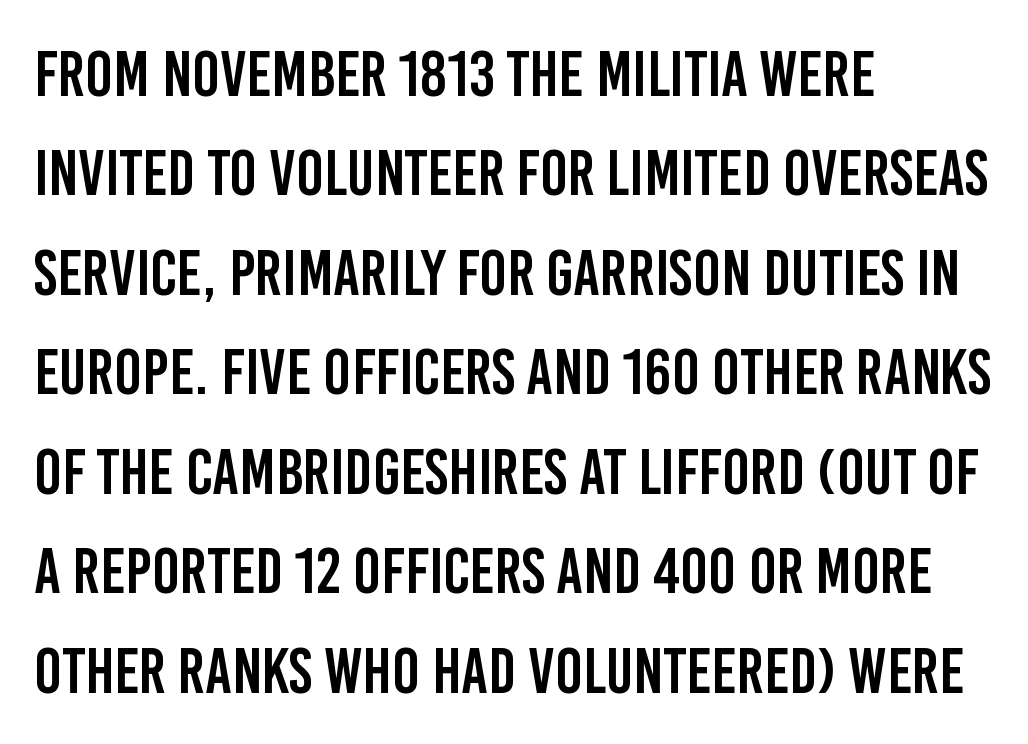
This is sans-serif lettering, the kind often seen on screens and signage. No extra tracking has been applied to these lines. The lines sit at an ordinary, default distance from one another. Check under the words: just untouched page. Where is the straight margin? On the left.
